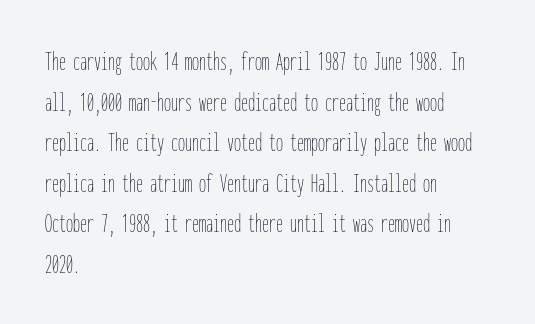
The block of text has a typical density, with ordinary space between rows. Vertical strokes here are truly vertical. Each word holds together tightly as a unit, with standard inter-letter gaps. On a weight scale, this lands at 450 or below. The baseline area is clear. This sample has the even, mechanical cadence of fixed-width lettering.
